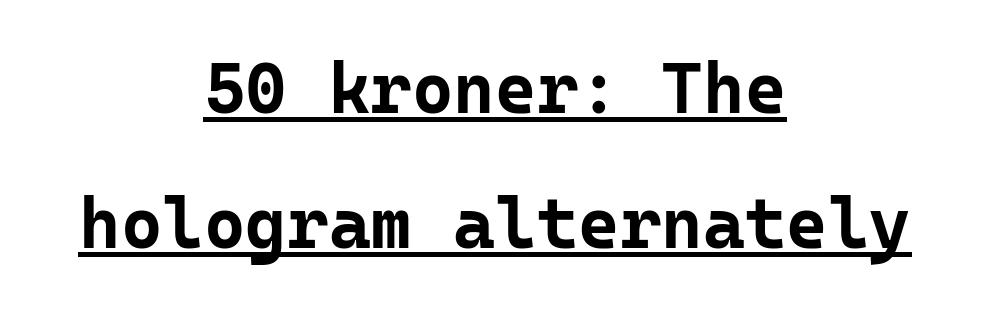
The text was rendered using a sans face with plain stroke endings. Students, note that the glyphs here touch the page at normal intervals. The rendering positions every line midway between the sides. The typography opts for an upright posture over an oblique one.
